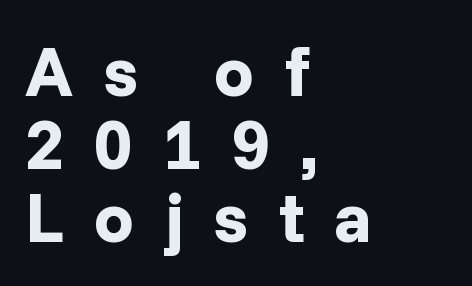
{"serif": "no", "italic": "no", "bold": "yes", "weight": "bold", "width": "normal", "stroke_contrast": "low", "x_height": "medium", "monospaced": "no", "underline": "no", "align": "left", "line_spacing": "tight", "line_spacing_ratio": 1.03, "letter_spacing": "wide", "letter_spacing_em": 0.42, "glyph_px": 71}
